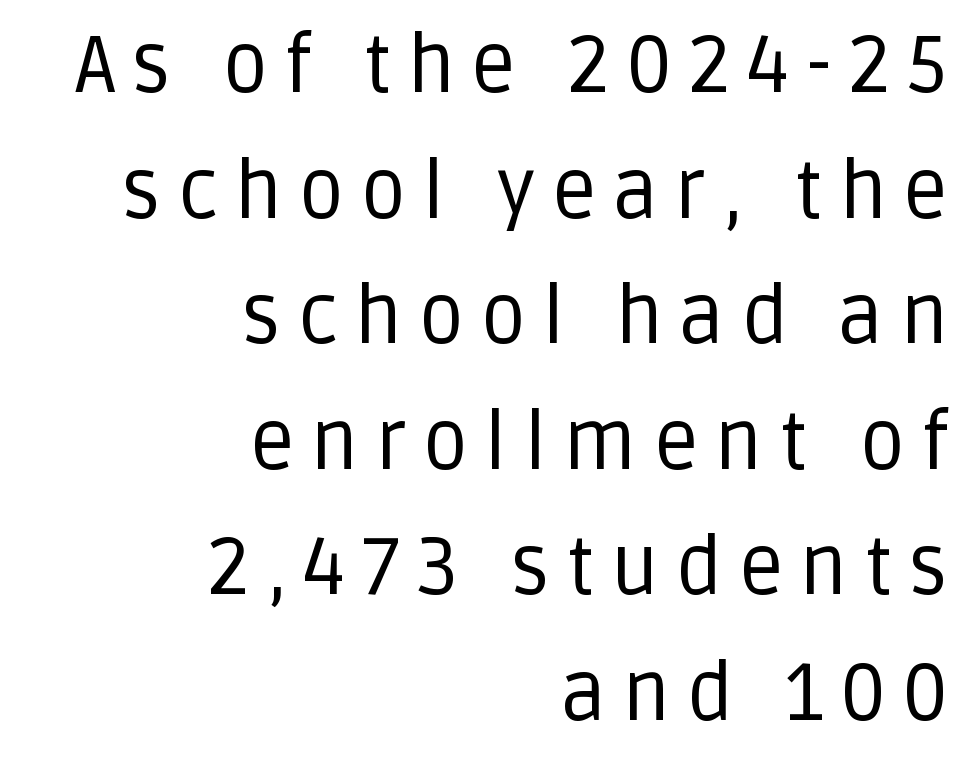
Q: Is the text bold? A: No.
Q: Is the text italic (slanted)? A: No, it is upright.
Q: Is the typeface a serif or a sans-serif typeface? A: Sans-serif.
Q: Is the text underlined? A: No.
Q: How is the paragraph aligned? A: Right-aligned.
Q: Is the spacing between letters normal or unusually wide? A: Unusually wide.
Q: Is the spacing between lines tight, normal or loose? A: Normal.
Q: Width (condensed, normal, or wide)? A: Normal.
Q: Stroke contrast? A: Low.
Q: x-height? A: Large.
Q: Monospaced? A: No.
